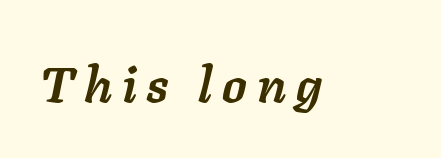
{"italic": "yes", "lean": "right", "slant_degrees": 11, "bold": "yes", "weight": "semibold", "width": "normal", "stroke_contrast": "low", "x_height": "medium", "monospaced": "no", "underline": "no", "letter_spacing": "wide", "letter_spacing_em": 0.2, "glyph_px": 50}
